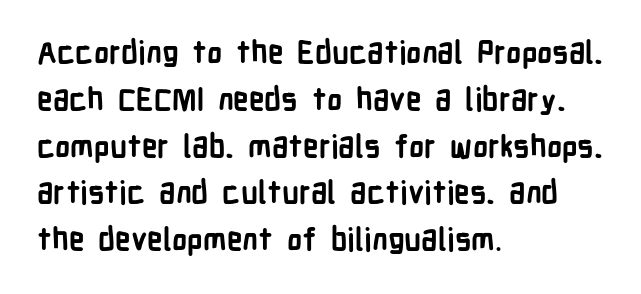
{"serif": "no", "italic": "no", "bold": "yes", "weight": "semibold", "width": "condensed", "stroke_contrast": "low", "x_height": "medium", "monospaced": "no", "underline": "no", "align": "left", "line_spacing": "normal", "line_spacing_ratio": 1.51, "letter_spacing": "normal", "letter_spacing_em": 0.0, "glyph_px": 31}
